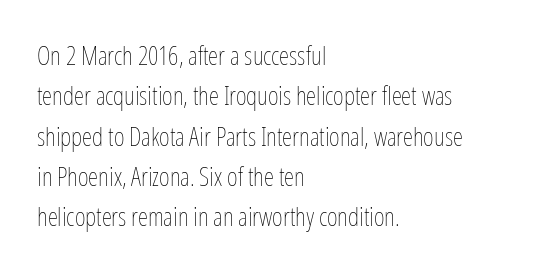
The image shows 26 px text type, upright; set left-aligned, normal line spacing (1.55x), normal letter spacing, not underlined.
